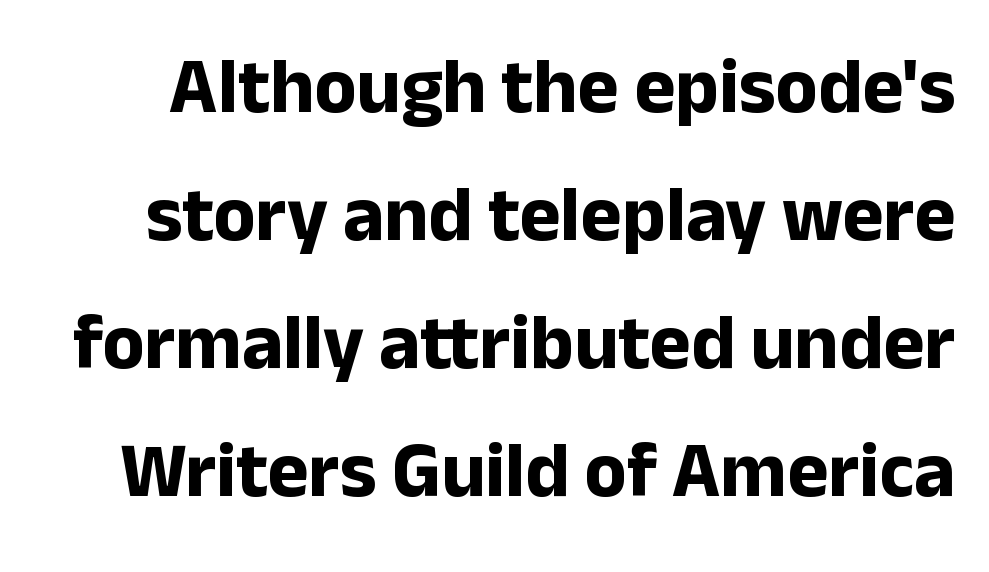
Check the space under the baseline: it is left empty. Letter spacing: default. The typography opts for an upright posture over an oblique one. Heavy-handed strokes throughout: this text is bold. A typesetter would call this leading conventional body-copy spacing. The characters display no serif detailing; their extremities are plain.
